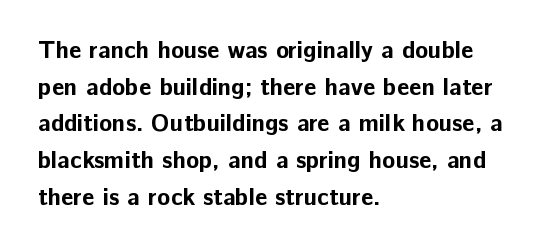
A typesetter would call this zero additional tracking. The letters stand upright; this is a roman face. Regular leading. The passage is arranged the way most books set body copy — flush left. Rule under the text: the space is simply empty. Strokes here are thick enough to call this a true bold.
